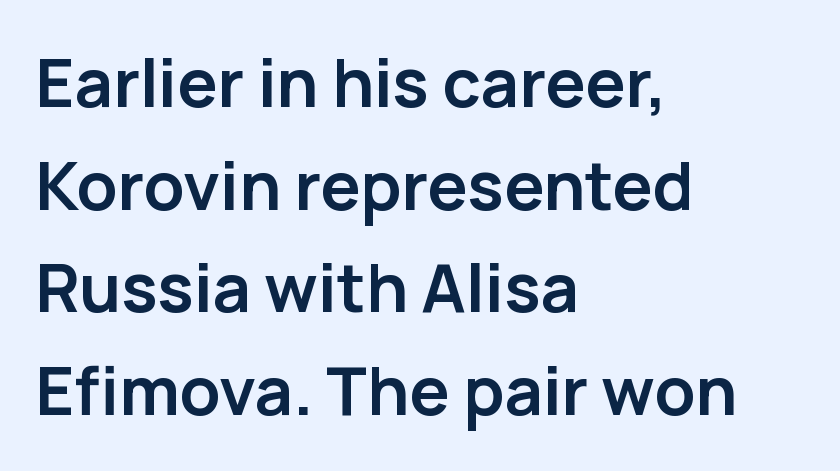
{"serif": "no", "italic": "no", "bold": "yes", "weight": "semibold", "width": "normal", "stroke_contrast": "low", "x_height": "medium", "monospaced": "no", "underline": "no", "align": "left", "line_spacing": "normal", "line_spacing_ratio": 1.53, "letter_spacing": "normal", "letter_spacing_em": 0.0, "glyph_px": 67}
